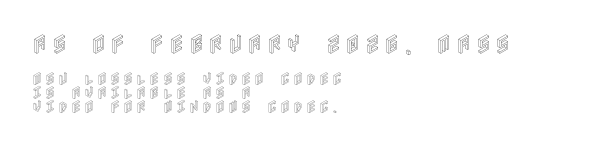
The image shows 21 px text type, upright; set left-aligned, tight line spacing (1.0x), unusually wide letter spacing (+0.2 em), not underlined; the first (top) block is 1.5x larger.
